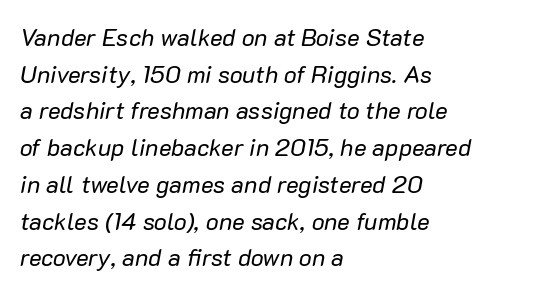
Q: Is the text bold? A: No.
Q: Is the text italic (slanted)? A: Yes, it leans right by about 10 degrees.
Q: Is the text underlined? A: No.
Q: How is the paragraph aligned? A: Left-aligned.
Q: Is the spacing between letters normal or unusually wide? A: Normal.
Q: Is the spacing between lines tight, normal or loose? A: Normal.
